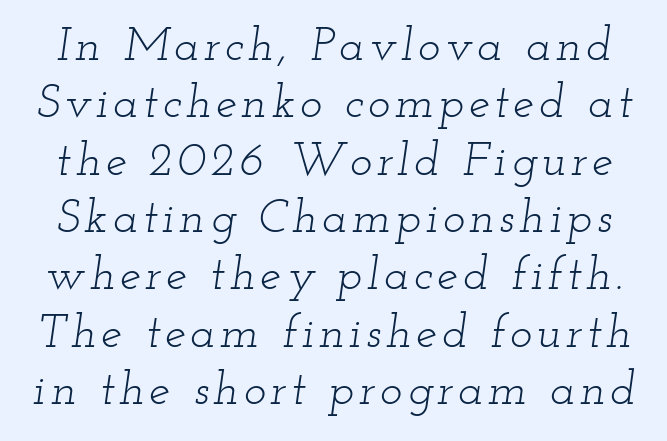
The image shows 47 px light, wide serif type, italic (leaning right); set line spacing 1.22x, not underlined; low stroke contrast and a small x-height.
